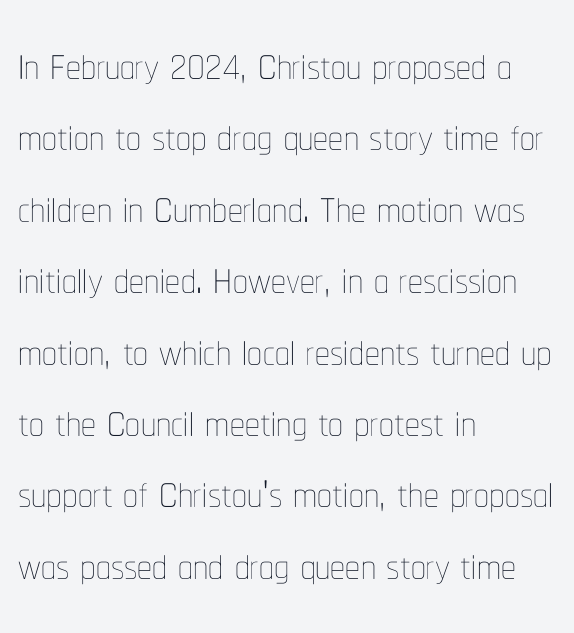
The image shows 59 px thin, condensed type, upright; set left-aligned, line spacing 1.21x, normal letter spacing, not underlined; low stroke contrast and a medium x-height.
